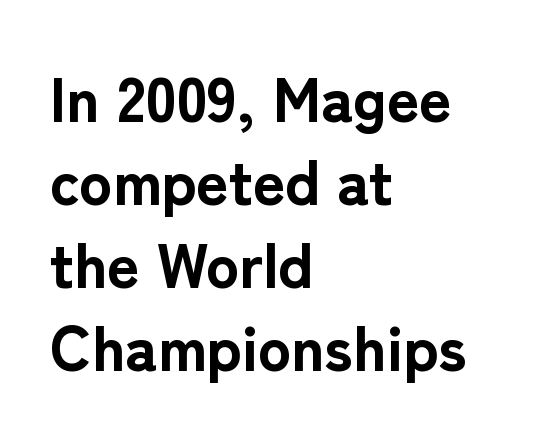
Is this a fixed-width face? No — the glyphs have proportional, varying widths. Nobody touched the tracking dial on this one. This rendering uses left alignment, leaving the right contour irregular. The letters stand upright; this is a roman face. Students, observe: this is what conventionally led text looks like. The typeface chosen for these lines omits serifs.
